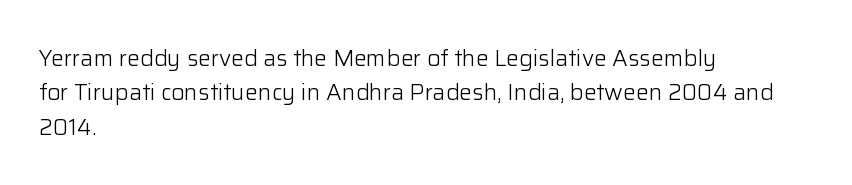
The vertical gap from one line to the next is medium. These lines were composed using upright roman letters. Horizontal alignment here is leftward, the default for most running prose. The gaps between neighbouring characters are ordinary and unremarkable. Weight: regular or lighter.
